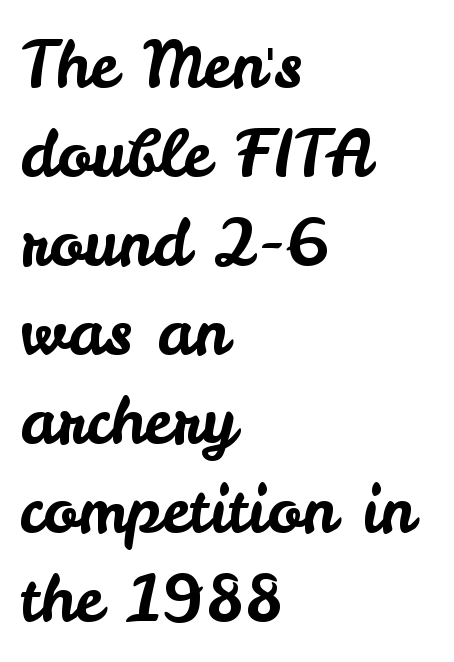
{"serif": "no", "width": "normal", "stroke_contrast": "low", "x_height": "small", "monospaced": "no", "underline": "no", "align": "left", "line_spacing": "normal", "line_spacing_ratio": 1.39, "letter_spacing": "normal", "letter_spacing_em": 0.0, "glyph_px": 64}
